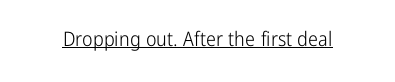
{"italic": "no", "bold": "no", "underline": "yes", "letter_spacing": "normal", "letter_spacing_em": 0.0, "glyph_px": 20}
